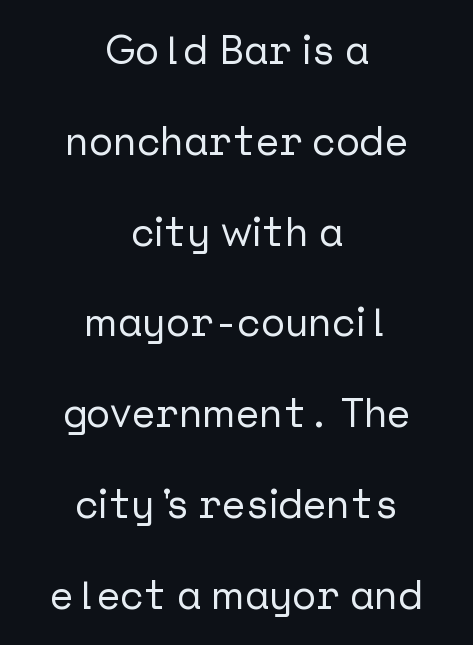
Q: Is the text italic (slanted)? A: No, it is upright.
Q: Is the typeface a serif or a sans-serif typeface? A: Sans-serif.
Q: Is the text underlined? A: No.
Q: How is the paragraph aligned? A: Centered.
Q: Is the spacing between letters normal or unusually wide? A: Normal.
Q: Is the spacing between lines tight, normal or loose? A: Loose.
Q: Width (condensed, normal, or wide)? A: Normal.
Q: Stroke contrast? A: Low.
Q: x-height? A: Medium.
